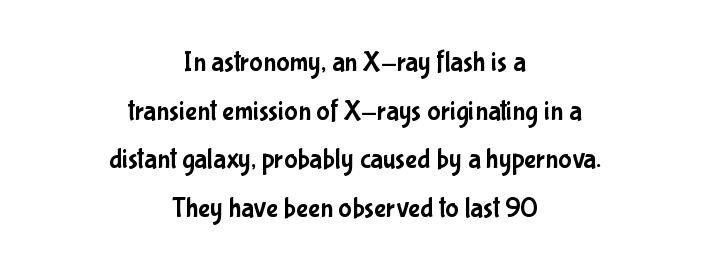
The typesetter chose a symmetrical, centered arrangement here. The space beneath each line is pristine and unruled. The passage shown is typeset with a sans-serif family. Is the letter spacing exaggerated? No — it looks like the ordinary default. This sample uses an upright cut, with every glyph sitting square on the baseline.
